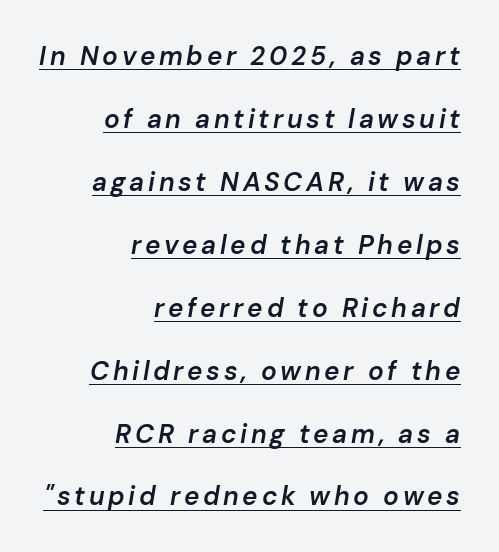
All the whitespace from short lines collects on the left. A rule runs beneath these lines of type. What's the leading like? Stretched, with rows far apart. The text carries the slant typical of an italic or oblique font. The strokes are fattened partway — semibold, not bold.
